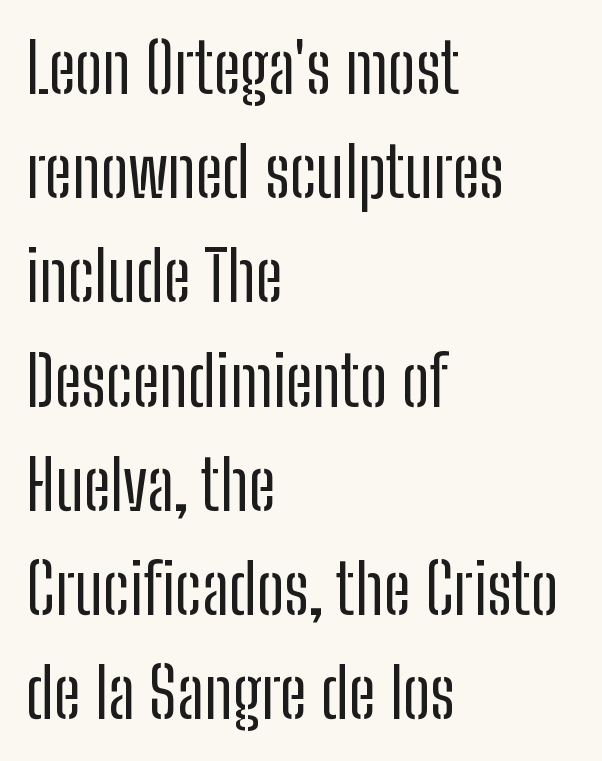
The rag falls on the right side of this text block. The rendering uses natural spacing where letterforms have individual widths. Default kerning and tracking; the words read as compact shapes. The passage shown stacks its lines at a standard gap. I'd call this a sans setting — the letters go barefoot.
